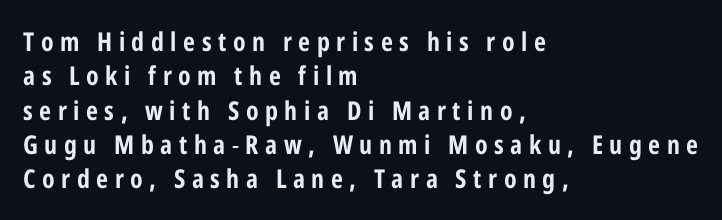
Q: Is the text italic (slanted)? A: No, it is upright.
Q: Is the text underlined? A: No.
Q: How is the paragraph aligned? A: Left-aligned.
Q: Is the spacing between letters normal or unusually wide? A: Unusually wide.
Q: Is the spacing between lines tight, normal or loose? A: Normal.
